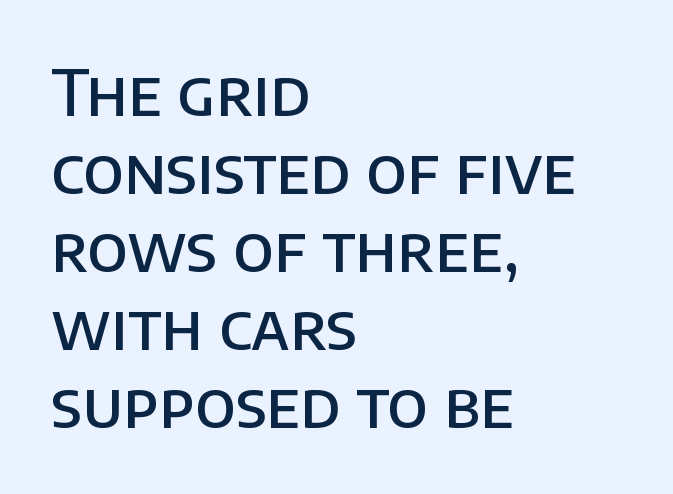
{"serif": "no", "italic": "no", "bold": "semi", "weight": "semibold", "width": "normal", "stroke_contrast": "low", "x_height": "large", "monospaced": "no", "underline": "no", "align": "left", "line_spacing_ratio": 1.24, "letter_spacing": "normal", "letter_spacing_em": 0.0, "glyph_px": 63}
